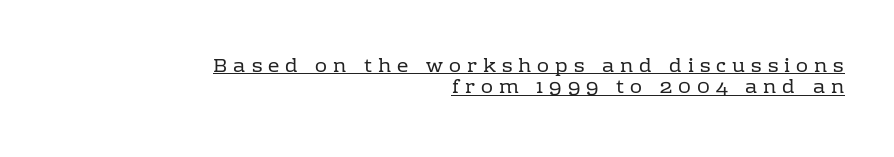
The image shows 20 px text type, upright; set right-aligned, tight line spacing (1.07x), unusually wide letter spacing (+0.3 em), underlined.
